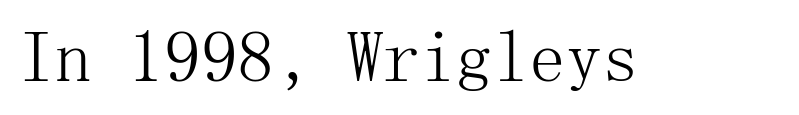
The image shows 73 px light serif type, upright; set normal letter spacing, not underlined; medium stroke contrast and a medium x-height.
